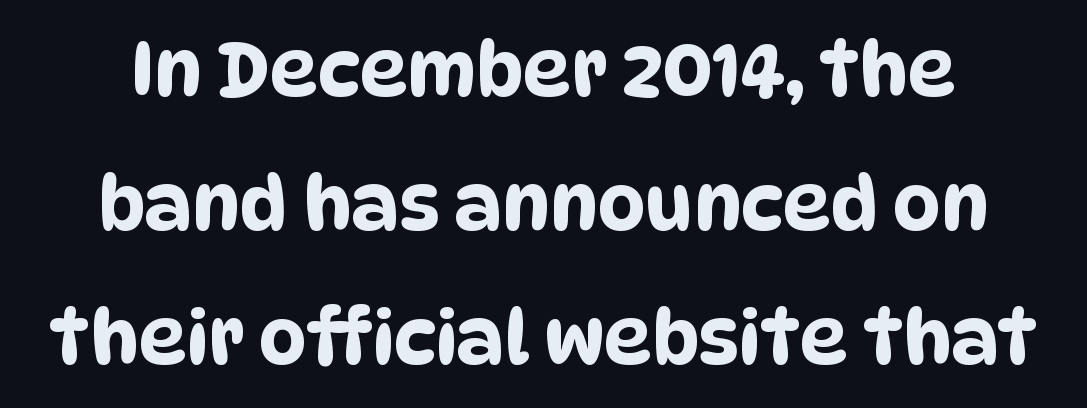
The image shows 75 px condensed sans-serif type; set line spacing 1.79x, normal letter spacing, not underlined; low stroke contrast and a large x-height.
